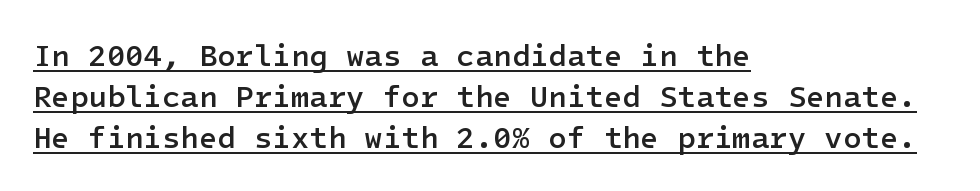
A roman cut, with each character standing at attention. Is the block centered? No — it sits flush against the left margin. Between one letter and the next there's only the usual sliver of space. Leading: standard. In terms of letterform style, serifs are entirely absent. Look at the stroke-to-counter ratio: somewhat heavy, a semibold.
